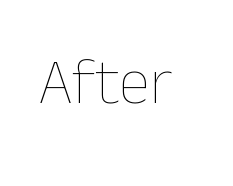
{"italic": "no", "bold": "no", "weight": "thin", "width": "normal", "stroke_contrast": "low", "x_height": "medium", "monospaced": "no", "underline": "no", "letter_spacing": "normal", "letter_spacing_em": 0.0, "glyph_px": 64}
